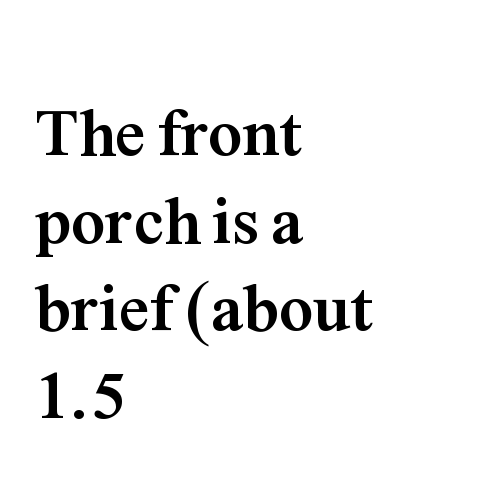
The image shows 68 px semibold serif type, upright; set left-aligned, normal line spacing (1.29x), normal letter spacing, not underlined; medium stroke contrast and a medium x-height.
